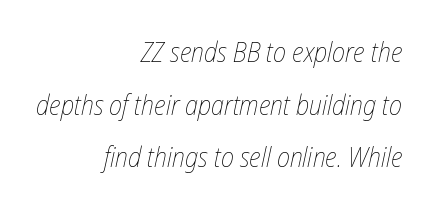
Q: Is the text bold? A: No.
Q: Is the text italic (slanted)? A: Yes, it leans right by about 12 degrees.
Q: Is the text underlined? A: No.
Q: How is the paragraph aligned? A: Right-aligned.
Q: Is the spacing between letters normal or unusually wide? A: Normal.
Q: Width (condensed, normal, or wide)? A: Condensed.
Q: Stroke contrast? A: Low.
Q: x-height? A: Medium.
Q: Monospaced? A: No.
